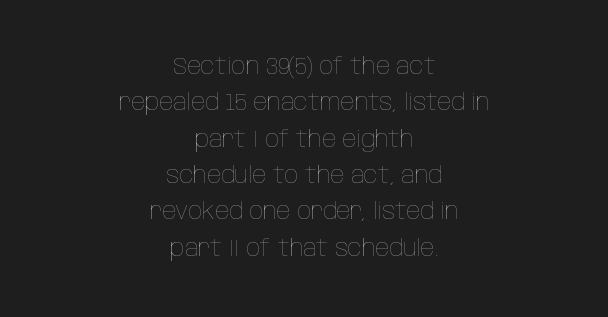
Q: Is the text bold? A: No.
Q: Is the text italic (slanted)? A: No, it is upright.
Q: Is the text underlined? A: No.
Q: How is the paragraph aligned? A: Centered.
Q: Is the spacing between letters normal or unusually wide? A: Normal.
Q: Is the spacing between lines tight, normal or loose? A: Normal.
